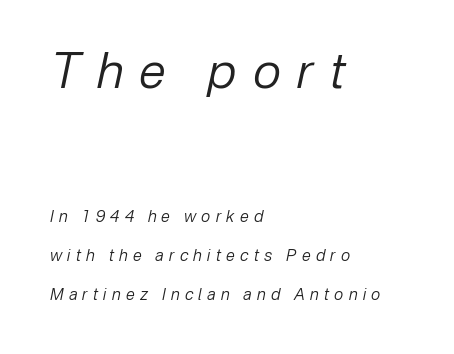
The image shows 49 px regular-weight type, italic (leaning right); set left-aligned, loose line spacing (2.44x), unusually wide letter spacing (+0.33 em), not underlined; the first (top) block is 3.06x larger; low stroke contrast and a medium x-height.
